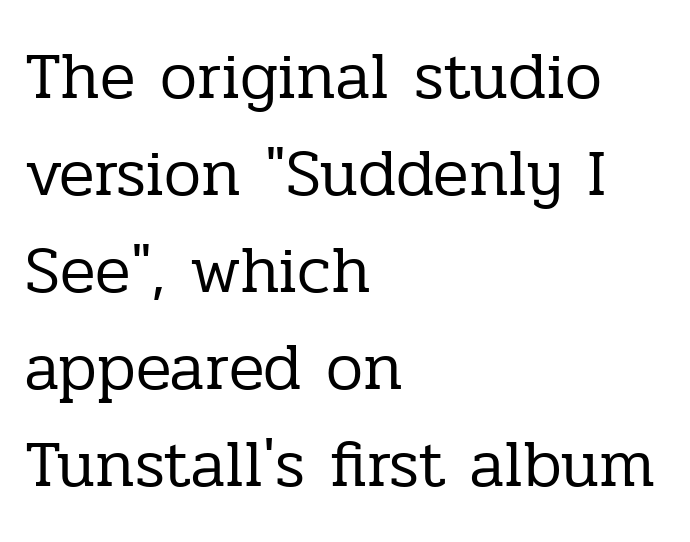
The image shows 66 px regular-weight serif type, upright; set left-aligned, normal line spacing (1.47x), normal letter spacing, not underlined; low stroke contrast and a medium x-height.
